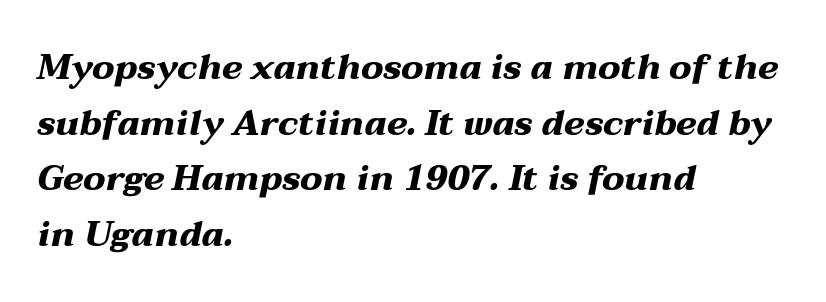
The image shows 35 px heavy, wide type, italic (leaning right); set left-aligned, normal line spacing (1.59x), normal letter spacing, not underlined; medium stroke contrast and a medium x-height.
